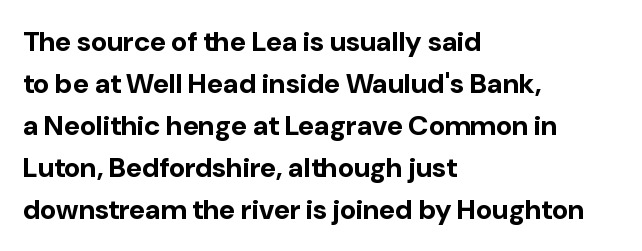
The image shows 28 px bold sans-serif type, upright; set left-aligned, normal line spacing (1.5x), normal letter spacing, not underlined; low stroke contrast and a medium x-height.
